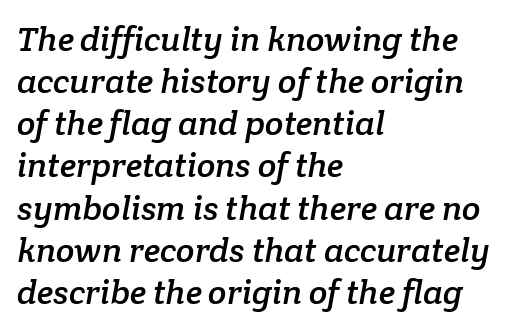
The image shows 34 px serif type; set left-aligned, line spacing 1.24x, normal letter spacing, not underlined; low stroke contrast and a medium x-height.
